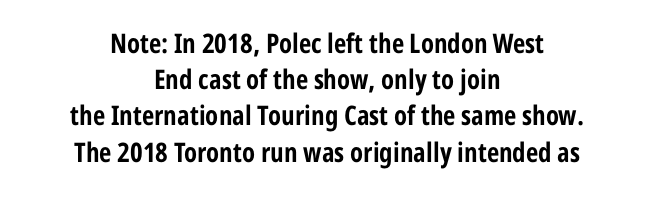
{"italic": "no", "bold": "yes", "underline": "no", "align": "center", "line_spacing": "normal", "line_spacing_ratio": 1.34, "letter_spacing": "normal", "letter_spacing_em": 0.0, "glyph_px": 27}
